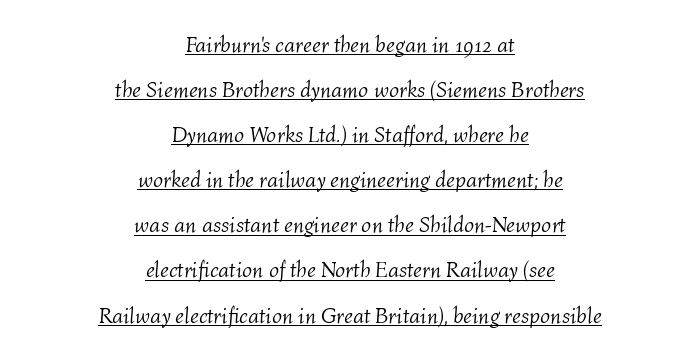
Q: Is the text bold? A: No.
Q: Is the text italic (slanted)? A: Yes, it leans right by about 4 degrees.
Q: Is the text underlined? A: Yes.
Q: How is the paragraph aligned? A: Centered.
Q: Is the spacing between letters normal or unusually wide? A: Normal.
Q: Is the spacing between lines tight, normal or loose? A: Loose.
